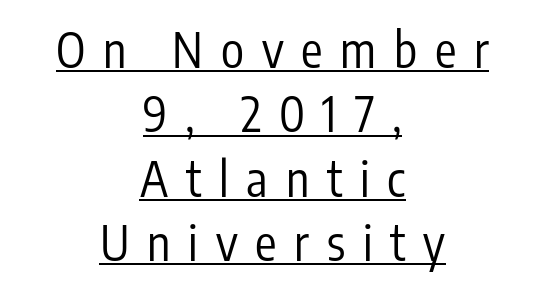
Q: Is the text bold? A: No.
Q: Is the text italic (slanted)? A: No, it is upright.
Q: Is the typeface a serif or a sans-serif typeface? A: Sans-serif.
Q: Is the text underlined? A: Yes.
Q: How is the paragraph aligned? A: Centered.
Q: Is the spacing between letters normal or unusually wide? A: Unusually wide.
Q: Is the spacing between lines tight, normal or loose? A: Normal.
Q: Width (condensed, normal, or wide)? A: Condensed.
Q: Stroke contrast? A: Low.
Q: x-height? A: Medium.
Q: Monospaced? A: No.
